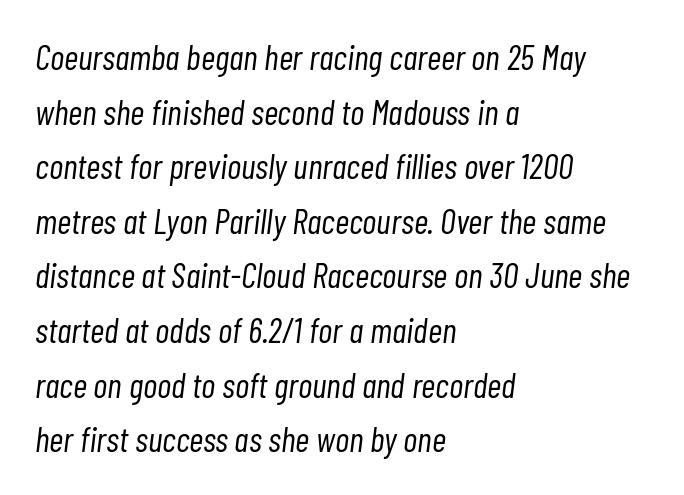
Q: Is the text bold? A: No.
Q: Is the text italic (slanted)? A: Yes, it leans right by about 7 degrees.
Q: Is the text underlined? A: No.
Q: How is the paragraph aligned? A: Left-aligned.
Q: Is the spacing between letters normal or unusually wide? A: Normal.
Q: Is the spacing between lines tight, normal or loose? A: Normal.
Q: Width (condensed, normal, or wide)? A: Condensed.
Q: Stroke contrast? A: Low.
Q: x-height? A: Medium.
Q: Monospaced? A: No.
